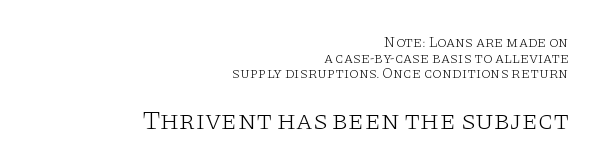
{"italic": "no", "bold": "no", "underline": "no", "align": "right", "line_spacing": "tight", "line_spacing_ratio": 1.05, "letter_spacing": "normal", "letter_spacing_em": 0.0, "larger_block": "second", "size_ratio": 1.8, "glyph_px": 27}
